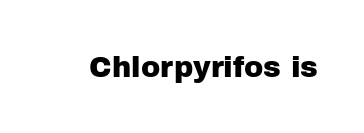
The letterforms sit shoulder to shoulder at normal distance. Vertical strokes here are truly vertical. Proportional: the letters do not fall into vertical columns. The specimen omits any rule beneath the text block's lines. Typographically, this falls in the sans-serif category.
